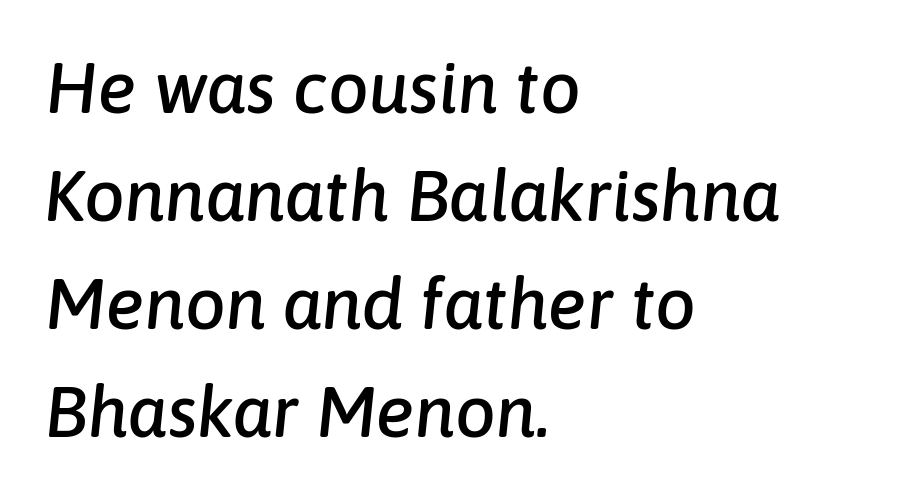
{"italic": "yes", "lean": "right", "slant_degrees": 6, "width": "normal", "stroke_contrast": "low", "x_height": "medium", "monospaced": "no", "underline": "no", "align": "left", "line_spacing": "normal", "line_spacing_ratio": 1.5, "letter_spacing": "normal", "letter_spacing_em": 0.0, "glyph_px": 72}
